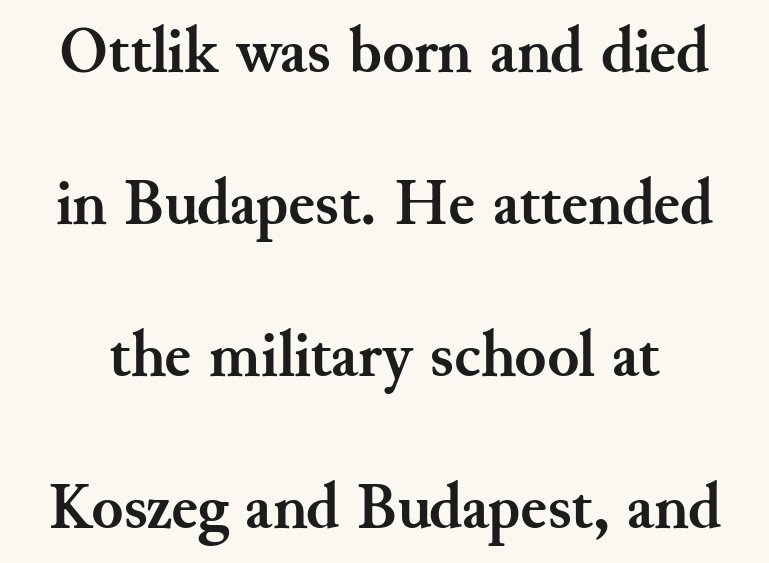
Each letter keeps its own natural width here, so spacing adapts to shape. There is no visible air inserted between adjacent glyphs. Vertical strokes here are truly vertical. Each new line begins a long way beneath the previous one. These lines are composed in type with serifs.
